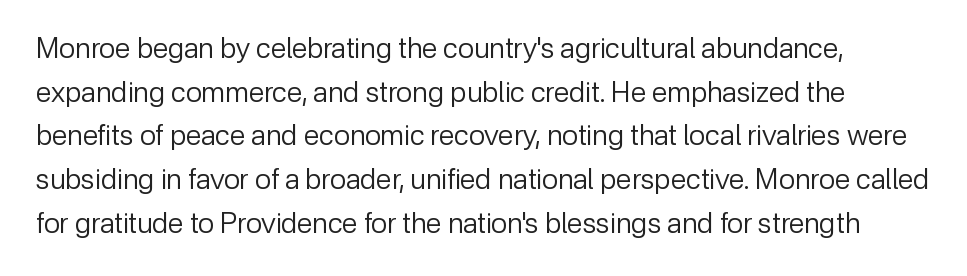
The image shows 28 px regular-weight sans-serif type, upright; set normal line spacing (1.56x), normal letter spacing, not underlined; low stroke contrast and a medium x-height.
